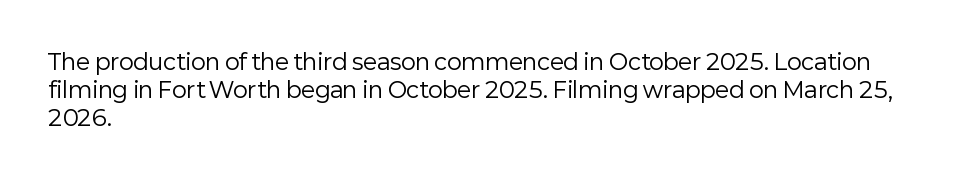
Q: Is the text bold? A: No.
Q: Is the text italic (slanted)? A: No, it is upright.
Q: Is the text underlined? A: No.
Q: How is the paragraph aligned? A: Left-aligned.
Q: Is the spacing between letters normal or unusually wide? A: Normal.
Q: Is the spacing between lines tight, normal or loose? A: Normal.
